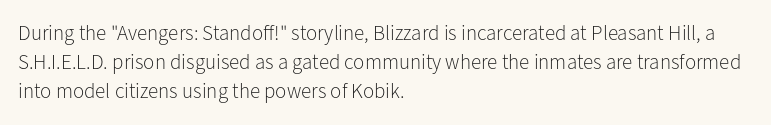
The image shows 21 px text type, upright; set left-aligned, normal line spacing (1.38x), normal letter spacing, not underlined.
